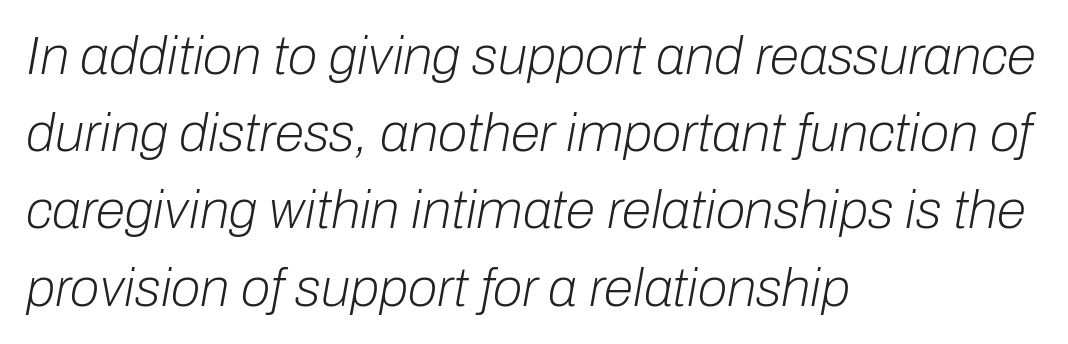
{"italic": "yes", "lean": "right", "slant_degrees": 10, "bold": "no", "weight": "light", "width": "normal", "stroke_contrast": "low", "x_height": "medium", "monospaced": "no", "underline": "no", "align": "left", "line_spacing": "normal", "line_spacing_ratio": 1.43, "letter_spacing": "normal", "letter_spacing_em": 0.0, "glyph_px": 54}
